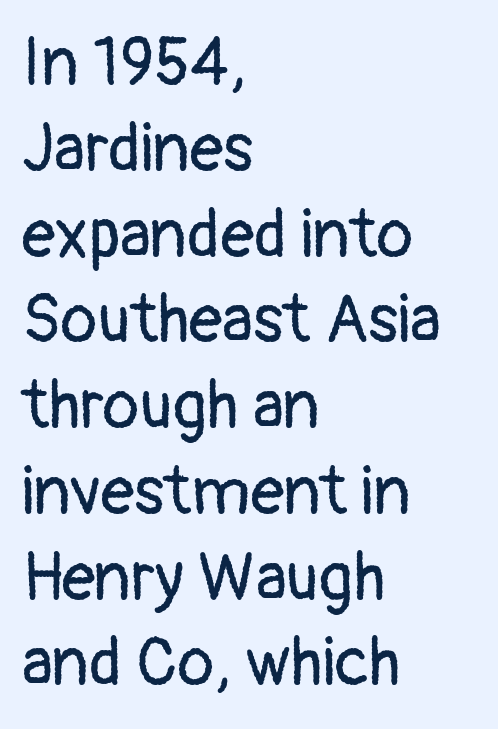
The image shows 67 px regular-weight sans-serif type, upright; set left-aligned, normal line spacing (1.28x), normal letter spacing, not underlined; low stroke contrast and a medium x-height.
